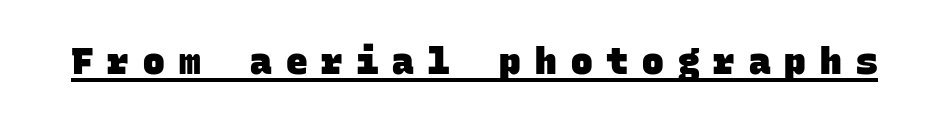
{"serif": "no", "bold": "yes", "weight": "heavy", "width": "normal", "stroke_contrast": "low", "x_height": "large", "monospaced": "yes", "underline": "yes", "letter_spacing": "wide", "letter_spacing_em": 0.39, "glyph_px": 36}
